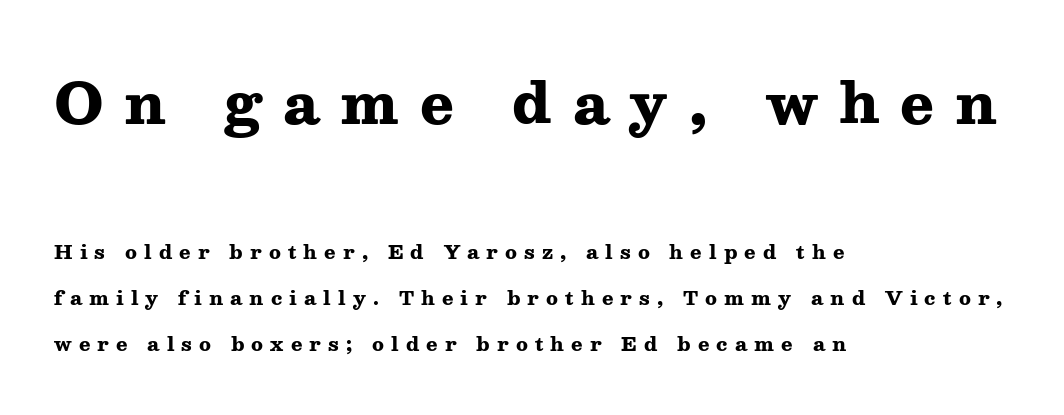
The typography opts for an upright posture over an oblique one. Do the characters align in a grid? No, the font is proportional. Quick note: interline space is abundant. Does the bottom block carry the larger type? No, the top block does.
